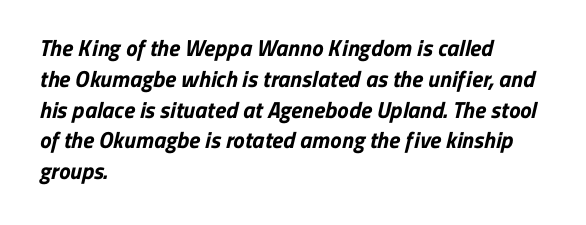
The image shows 23 px bold type; set left-aligned, normal line spacing (1.34x), normal letter spacing, not underlined.
